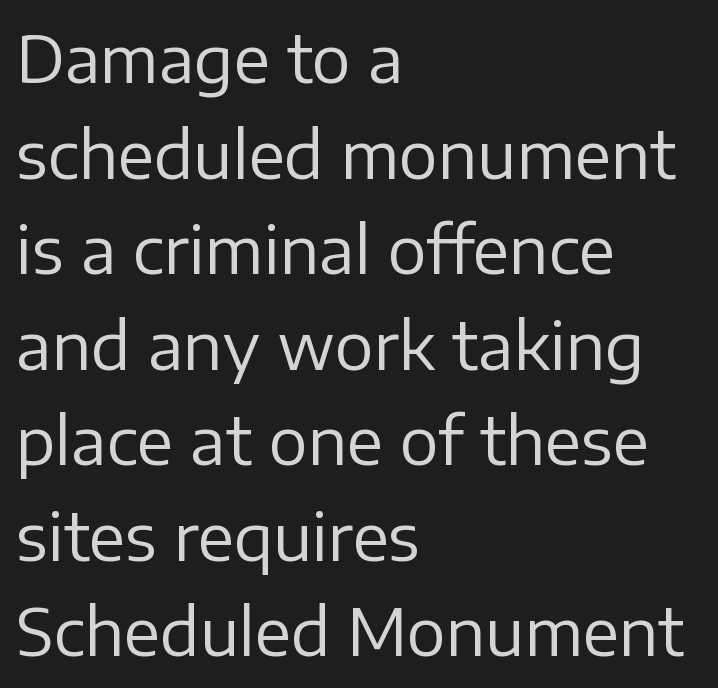
Q: Is the text bold? A: No.
Q: Is the text italic (slanted)? A: No, it is upright.
Q: Is the typeface a serif or a sans-serif typeface? A: Sans-serif.
Q: Is the text underlined? A: No.
Q: How is the paragraph aligned? A: Left-aligned.
Q: Is the spacing between letters normal or unusually wide? A: Normal.
Q: Is the spacing between lines tight, normal or loose? A: Normal.
Q: Width (condensed, normal, or wide)? A: Normal.
Q: Stroke contrast? A: Low.
Q: x-height? A: Medium.
Q: Monospaced? A: No.
